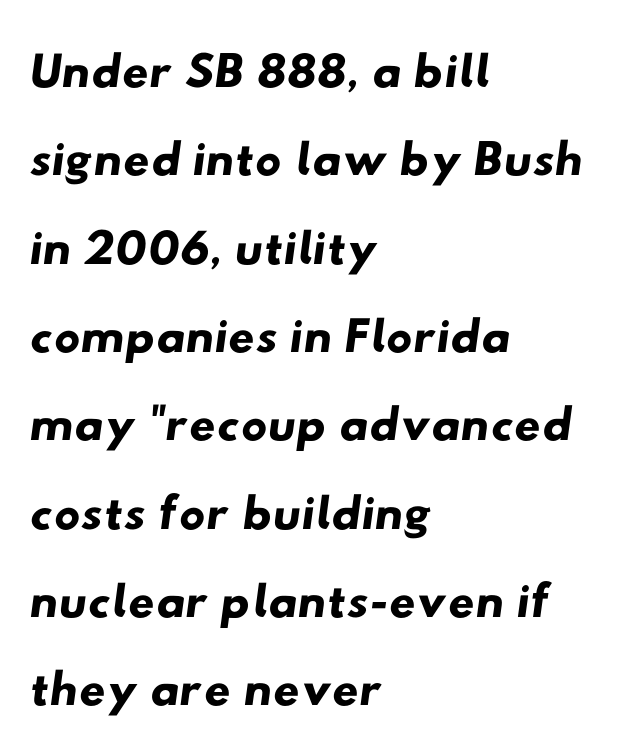
{"serif": "no", "width": "wide", "stroke_contrast": "low", "x_height": "small", "monospaced": "no", "underline": "no", "align": "left", "line_spacing_ratio": 1.21, "letter_spacing": "normal", "letter_spacing_em": 0.0, "glyph_px": 73}
